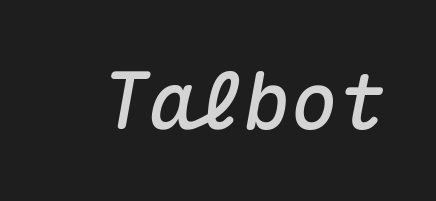
{"italic": "yes", "lean": "right", "slant_degrees": 10, "width": "normal", "stroke_contrast": "medium", "x_height": "medium", "monospaced": "yes", "underline": "no", "letter_spacing": "normal", "letter_spacing_em": 0.0, "glyph_px": 79}
